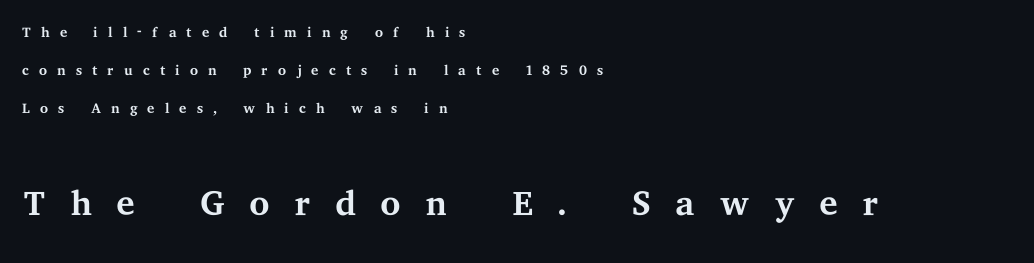
The typeface has the unassuming heft of standard copy or less. A student would notice the bottom passage is typeset larger than what precedes it. Observe the serifs anchoring each vertical stroke in this sample. How are the letters spaced? Widely, with obvious added tracking. Posture: straight, roman, zero tilt. Glance below the letters and you will spot only blank space.
